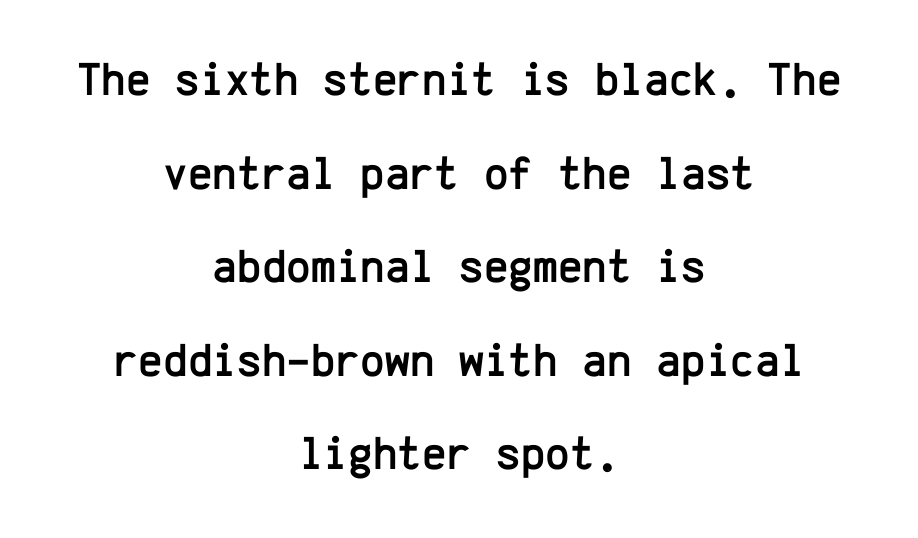
The image shows 47 px sans-serif type, upright, monospaced; set centered, loose line spacing (1.99x), normal letter spacing, not underlined; low stroke contrast and a medium x-height.
